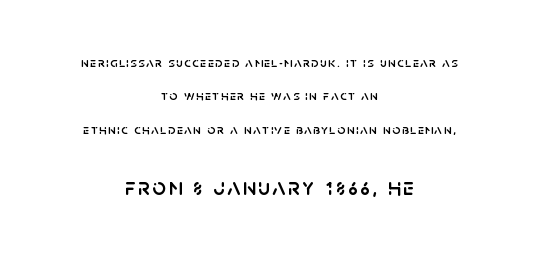
The image shows 24 px text type, upright; set centered, loose line spacing (2.38x), not underlined; the second (bottom) block is 1.71x larger.
